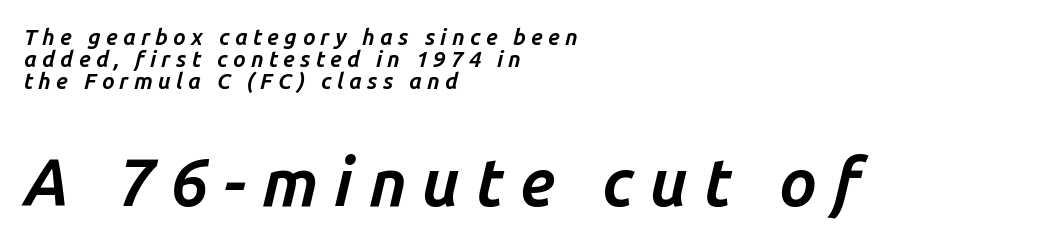
Q: Is the text bold? A: Yes.
Q: Is the text italic (slanted)? A: Yes, it leans right by about 14 degrees.
Q: Is the text underlined? A: No.
Q: How is the paragraph aligned? A: Left-aligned.
Q: Is the spacing between letters normal or unusually wide? A: Unusually wide.
Q: Is the spacing between lines tight, normal or loose? A: Tight.
Q: Which block of text is set in a larger size, the first (top) or the second (bottom)? A: The second (bottom) one.
Q: Width (condensed, normal, or wide)? A: Normal.
Q: Stroke contrast? A: Low.
Q: x-height? A: Medium.
Q: Monospaced? A: No.
